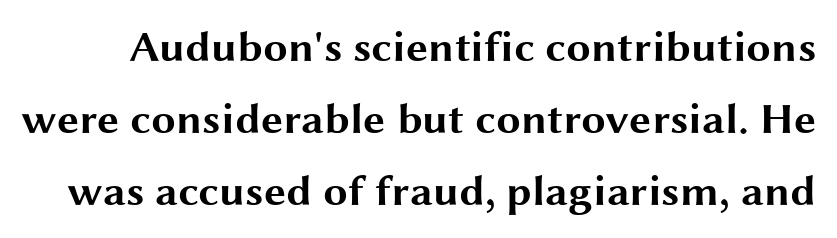
Posture: vertical. The font is running at its bold setting. One glance says typical: line gaps are just what's usual. These lines are rendered in a variable-pitch font. The baseline area is clear. Short note: letters normally spaced.
